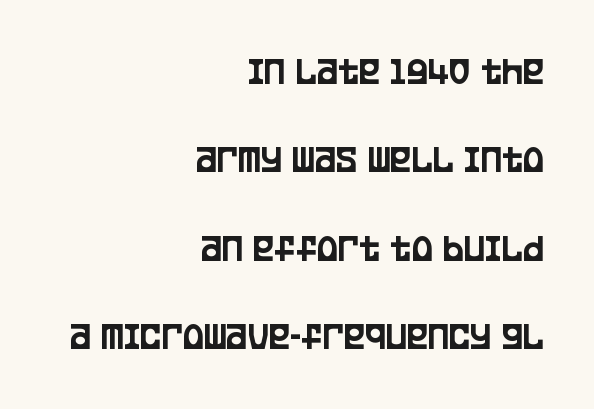
{"serif": "no", "italic": "no", "width": "condensed", "stroke_contrast": "low", "x_height": "large", "monospaced": "no", "underline": "no", "align": "right", "line_spacing": "loose", "line_spacing_ratio": 2.21, "letter_spacing": "normal", "letter_spacing_em": 0.0, "glyph_px": 40}
